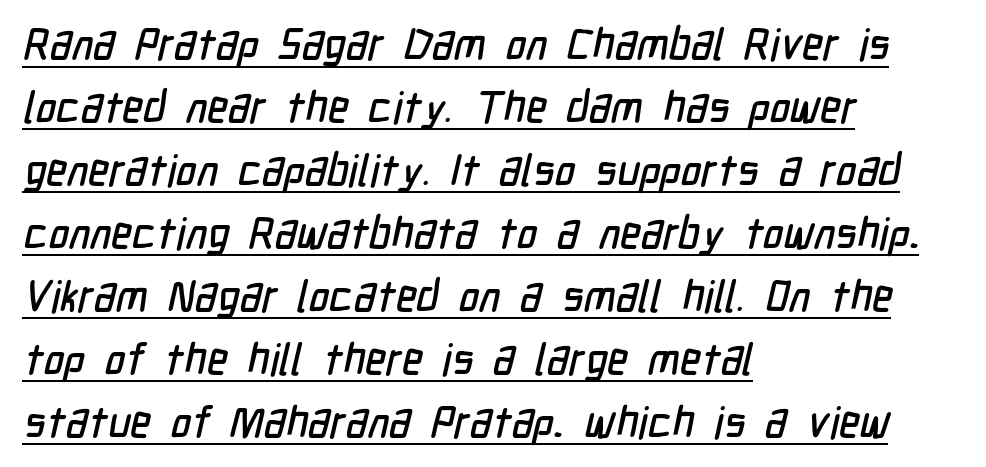
Here the designer chose a conventional face with non-uniform glyph widths. Letterform terminals end flat and unadorned throughout the passage. Each new line begins a customary step beneath the previous one. Glance below the letters and you will spot a drawn line.
